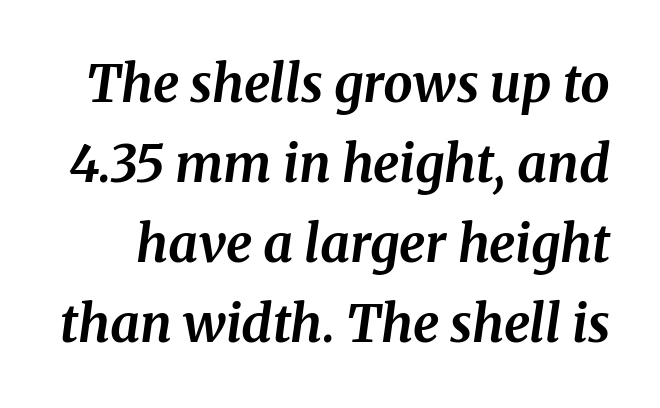
{"serif": "yes", "italic": "yes", "lean": "right", "slant_degrees": 8, "bold": "yes", "weight": "bold", "width": "normal", "stroke_contrast": "medium", "x_height": "medium", "monospaced": "no", "underline": "no", "line_spacing": "normal", "line_spacing_ratio": 1.54, "letter_spacing": "normal", "letter_spacing_em": 0.0, "glyph_px": 52}
